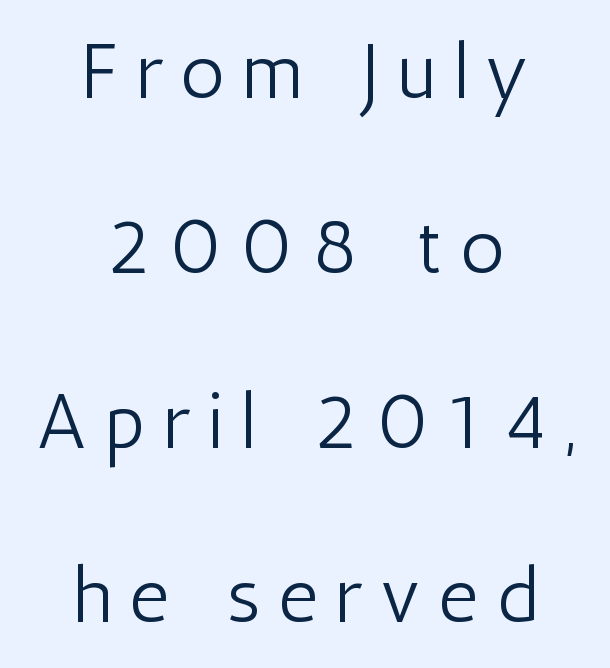
Which margin do the lines hug? Neither — every line sits in the middle. A quiet, ordinary-to-light weight characterises the typeface. Underlining? Definitely not there. Think of a printed novel: that variable character pitch is what you see here.
